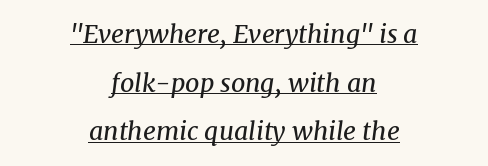
Q: Is the text bold? A: No.
Q: Is the text italic (slanted)? A: Yes, it leans right by about 8 degrees.
Q: Is the text underlined? A: Yes.
Q: How is the paragraph aligned? A: Centered.
Q: Is the spacing between letters normal or unusually wide? A: Normal.
Q: Is the spacing between lines tight, normal or loose? A: Loose.
